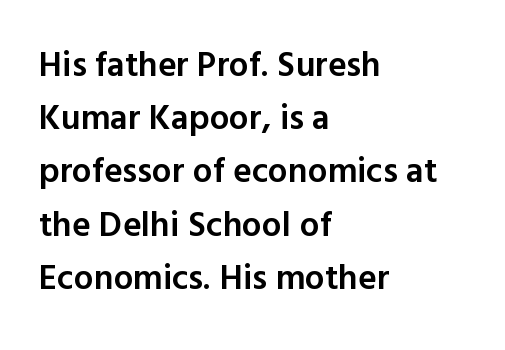
The image shows 35 px semibold sans-serif type, upright; set left-aligned, normal line spacing (1.52x), normal letter spacing, not underlined; a medium x-height.
